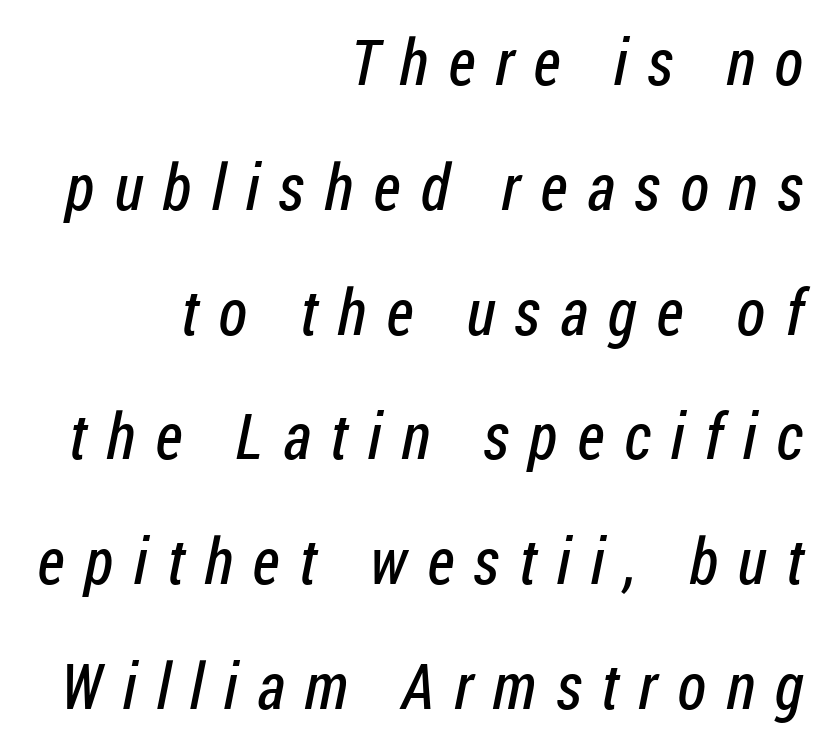
Think of a printed novel: that variable character pitch is what you see here. A quiet, ordinary-to-light weight characterises the typeface. Line spacing here is loose. I'd call this a sans setting — the letters go barefoot. The space directly below the letters is spotless.
